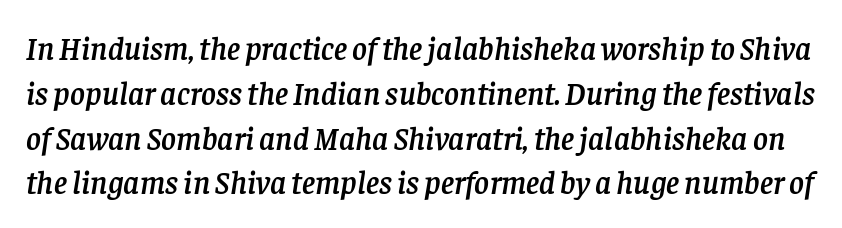
I'd call this a serif setting — the letters wear small feet. Normally led — the rows are evenly, conventionally spaced. When letters slant like this, we call the style italic. Here the glyphs are tracked normally, forming tight word shapes. Looks like regular typesetting: each glyph gets only the width it needs. The glyphs are unaccompanied by any horizontal stroke below them.
